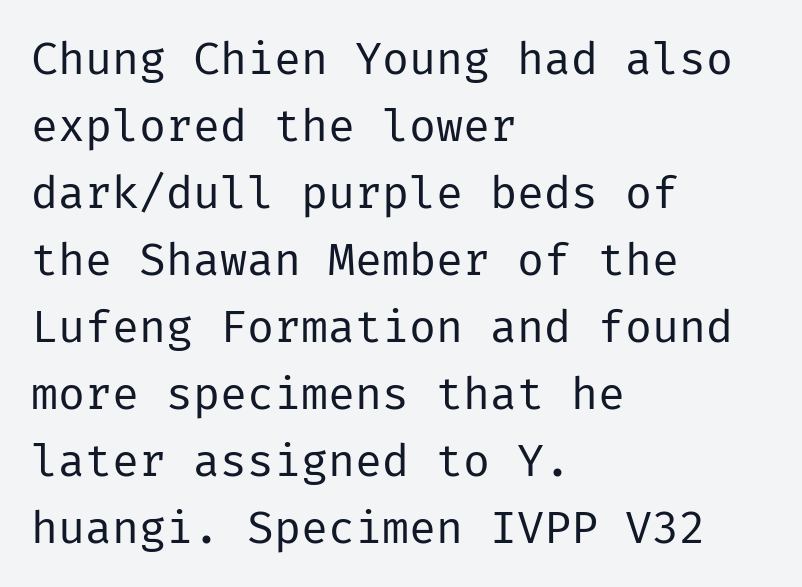
This sample uses a sans-serif face. This reads as an unemphasized weight, regular at the heaviest. Spacing between characters is what you'd get straight out of the box. Students, observe: this is what conventionally led text looks like.
